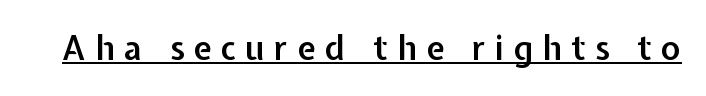
{"serif": "no", "italic": "no", "bold": "semi", "weight": "semibold", "width": "normal", "stroke_contrast": "low", "x_height": "medium", "monospaced": "no", "underline": "yes", "letter_spacing": "wide", "letter_spacing_em": 0.29, "glyph_px": 33}
